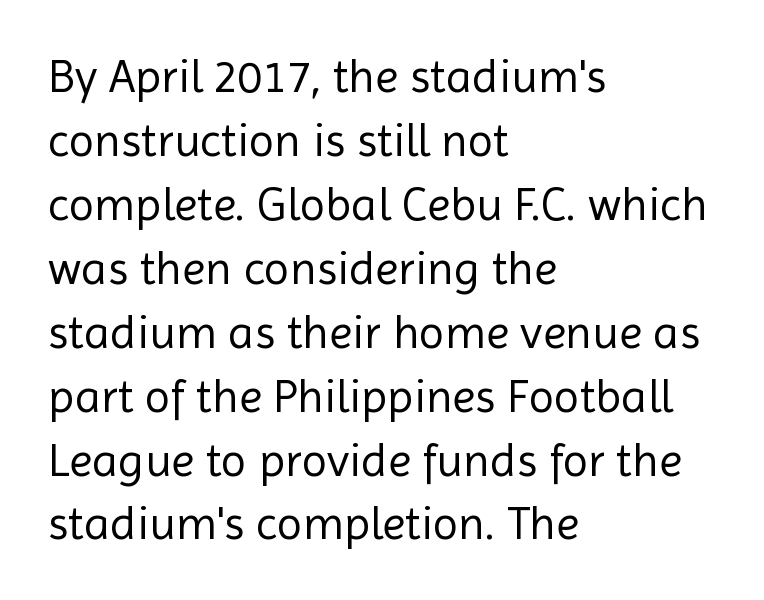
Q: Is the text bold? A: No.
Q: Is the text italic (slanted)? A: No, it is upright.
Q: Is the typeface a serif or a sans-serif typeface? A: Sans-serif.
Q: Is the text underlined? A: No.
Q: How is the paragraph aligned? A: Left-aligned.
Q: Is the spacing between letters normal or unusually wide? A: Normal.
Q: Is the spacing between lines tight, normal or loose? A: Normal.
Q: Width (condensed, normal, or wide)? A: Normal.
Q: x-height? A: Medium.
Q: Monospaced? A: No.
